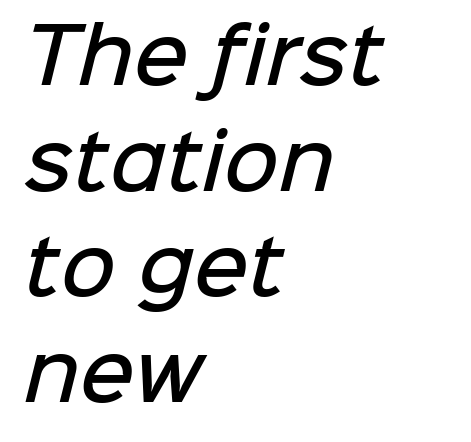
Nothing sits at the stroke ends, so this counts as sans-serif. Which margin do the lines hug? The left one — the right edge is uneven. What weight is shown? A semibold, between regular and bold. Only glyphs here, with clear space below each row. The vertical gap from one line to the next is medium. Spacing verdict: proportional, widths tailored to each character.
